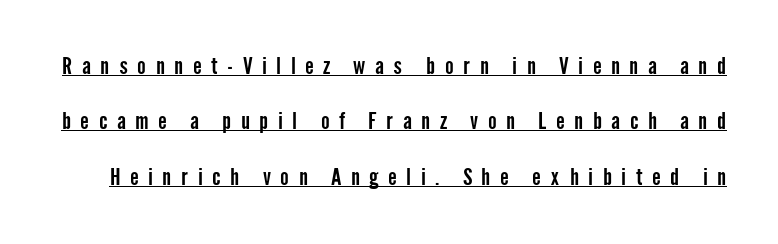
The image shows 23 px text type, upright; set loose line spacing (2.41x), unusually wide letter spacing (+0.42 em), underlined.
